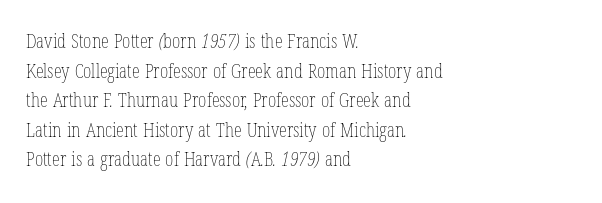
Descenders hang freely into open space. The passage is arranged the way most books set body copy — flush left. Honestly, the letter spacing is just normal — you wouldn't notice it. Notice how descenders clear the ascenders below comfortably — that's standard leading. The typeface has the unassuming heft of standard copy or less.
